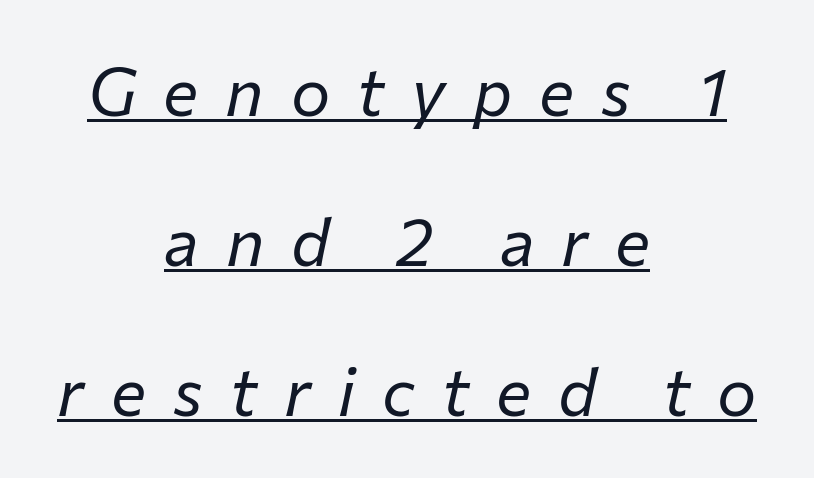
The image shows 66 px regular-weight type, italic (leaning right); set centered, loose line spacing (2.27x), unusually wide letter spacing (+0.41 em), underlined; low stroke contrast and a medium x-height.
